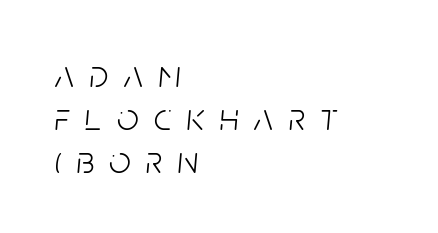
Display-style spreading of the glyphs; the letterfit is very open. If you measured baseline to baseline, you'd find a short distance. Is the type heavy? It reads as light-to-regular instead. Horizontally, the lines are justified to the leading edge only. The passage shown is typed in a proportional face where columns would drift.
